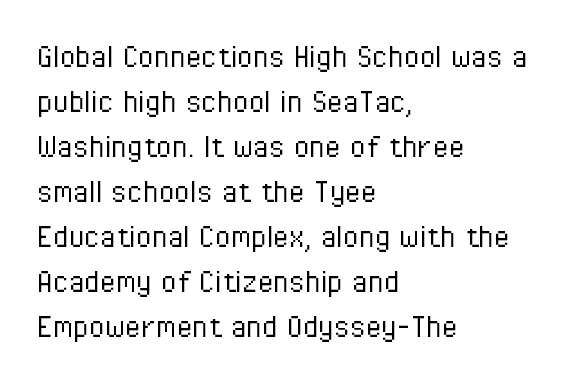
Q: Is the text bold? A: No.
Q: Is the text italic (slanted)? A: No, it is upright.
Q: Is the typeface a serif or a sans-serif typeface? A: Sans-serif.
Q: Is the text underlined? A: No.
Q: How is the paragraph aligned? A: Left-aligned.
Q: Is the spacing between letters normal or unusually wide? A: Normal.
Q: Is the spacing between lines tight, normal or loose? A: Normal.
Q: Width (condensed, normal, or wide)? A: Condensed.
Q: Stroke contrast? A: Low.
Q: x-height? A: Medium.
Q: Monospaced? A: No.
